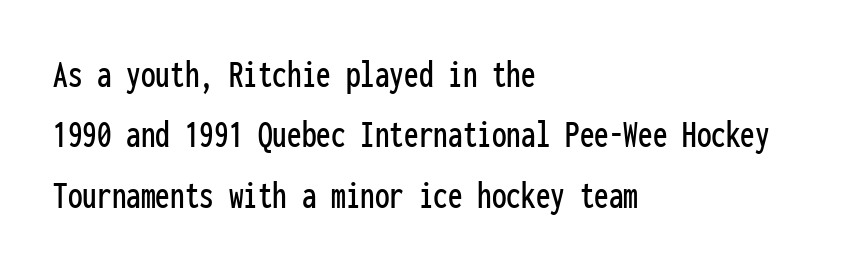
{"serif": "no", "italic": "no", "width": "condensed", "stroke_contrast": "low", "x_height": "medium", "monospaced": "yes", "underline": "no", "align": "left", "line_spacing": "normal", "line_spacing_ratio": 1.55, "letter_spacing": "normal", "letter_spacing_em": 0.0, "glyph_px": 39}
